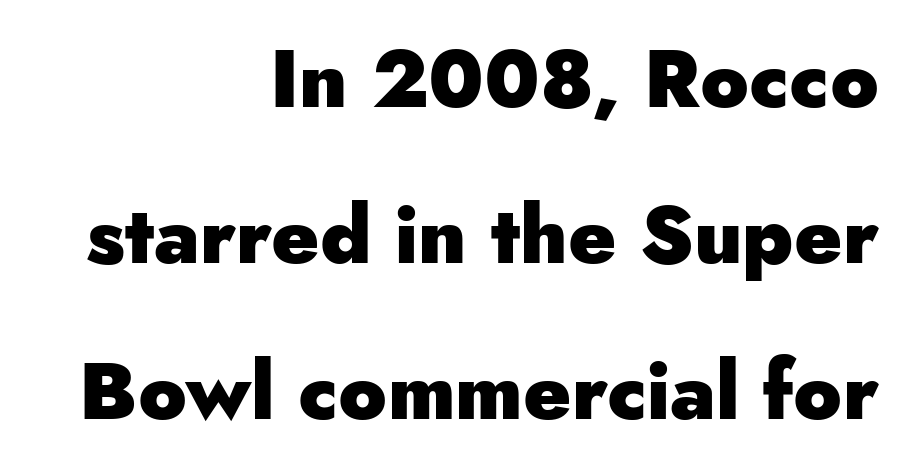
The image shows 80 px heavy sans-serif type, upright; set right-aligned, loose line spacing (1.95x), normal letter spacing, not underlined; low stroke contrast and a small x-height.
